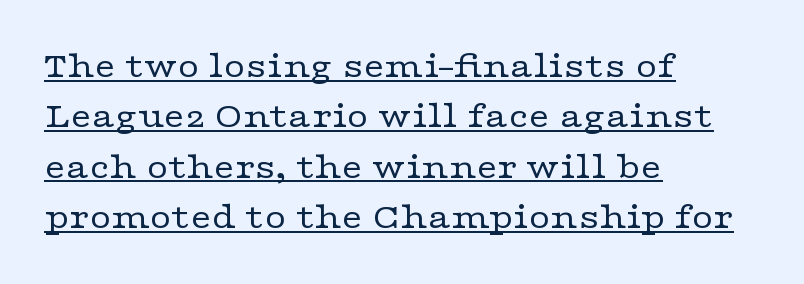
{"serif": "yes", "italic": "no", "bold": "no", "weight": "regular", "width": "wide", "stroke_contrast": "low", "x_height": "medium", "monospaced": "no", "underline": "yes", "align": "left", "line_spacing": "normal", "line_spacing_ratio": 1.36, "letter_spacing": "normal", "letter_spacing_em": 0.0, "glyph_px": 37}
